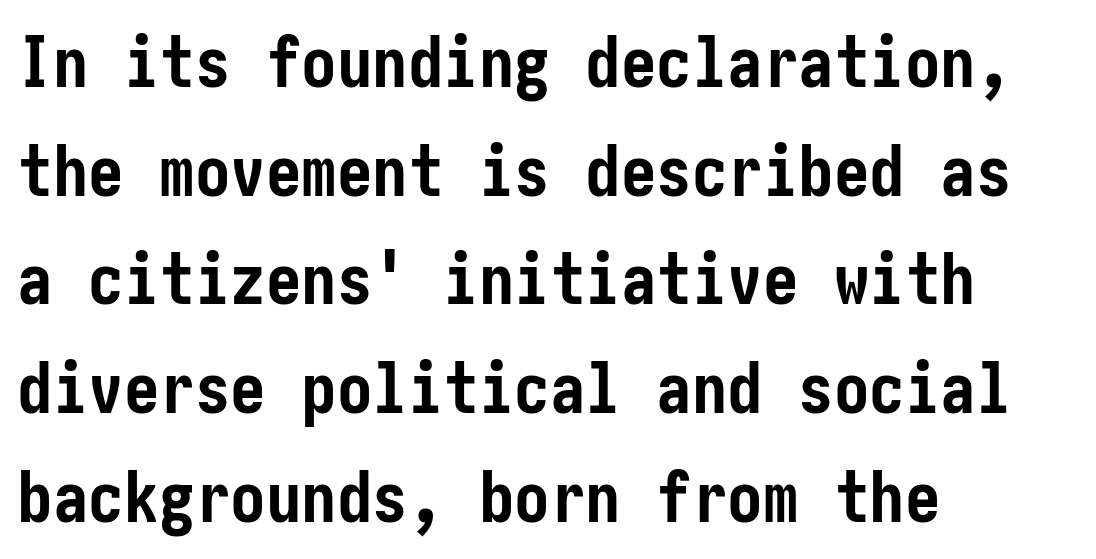
The image shows 71 px semibold, condensed sans-serif type, upright; set left-aligned, normal line spacing (1.53x), normal letter spacing, not underlined; low stroke contrast and a medium x-height.
